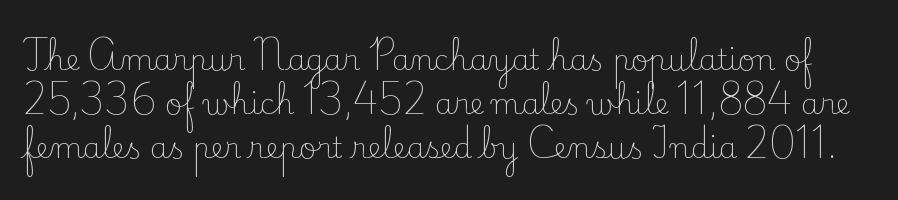
The image shows 29 px light serif type, upright; set normal line spacing (1.51x), normal letter spacing, not underlined; low stroke contrast and a small x-height.
